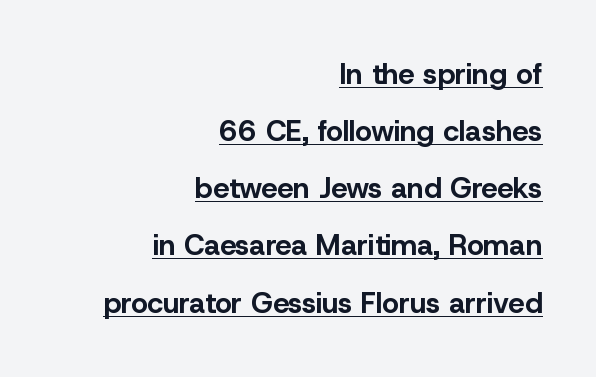
{"serif": "no", "italic": "no", "bold": "yes", "weight": "bold", "width": "normal", "stroke_contrast": "low", "x_height": "medium", "monospaced": "no", "underline": "yes", "align": "right", "line_spacing": "loose", "line_spacing_ratio": 1.97, "letter_spacing": "normal", "letter_spacing_em": 0.0, "glyph_px": 29}
